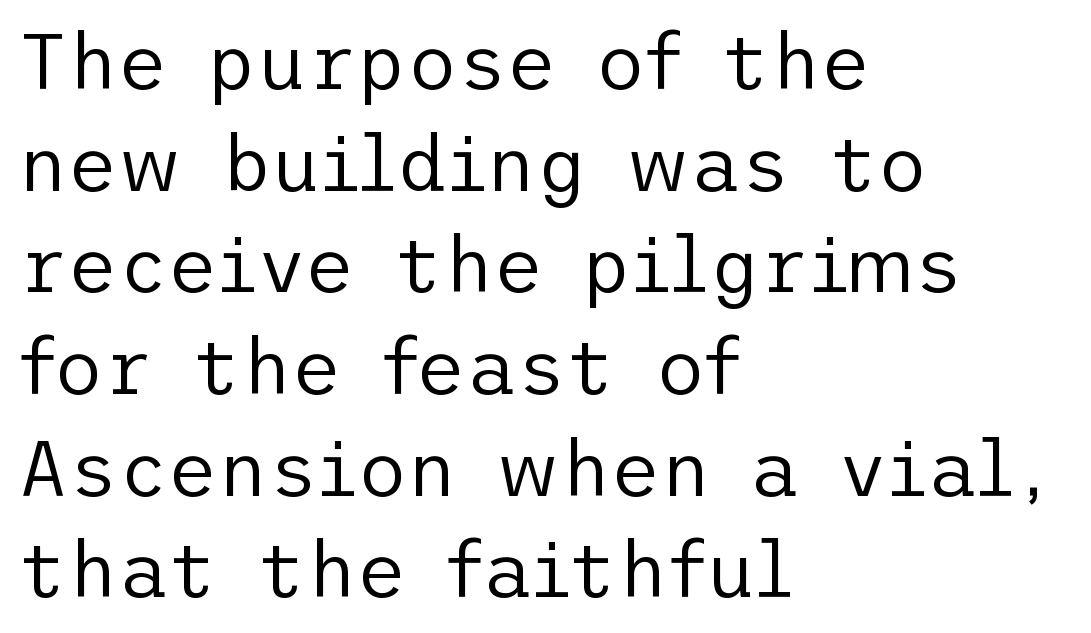
Q: Is the text bold? A: No.
Q: Is the text italic (slanted)? A: No, it is upright.
Q: Is the typeface a serif or a sans-serif typeface? A: Sans-serif.
Q: Is the text underlined? A: No.
Q: How is the paragraph aligned? A: Left-aligned.
Q: Is the spacing between letters normal or unusually wide? A: Normal.
Q: Is the spacing between lines tight, normal or loose? A: Normal.
Q: Width (condensed, normal, or wide)? A: Normal.
Q: Stroke contrast? A: Low.
Q: x-height? A: Medium.
